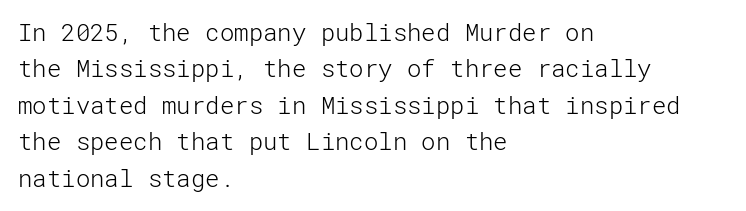
Q: Is the text bold? A: No.
Q: Is the text italic (slanted)? A: No, it is upright.
Q: Is the text underlined? A: No.
Q: How is the paragraph aligned? A: Left-aligned.
Q: Is the spacing between letters normal or unusually wide? A: Normal.
Q: Is the spacing between lines tight, normal or loose? A: Normal.
